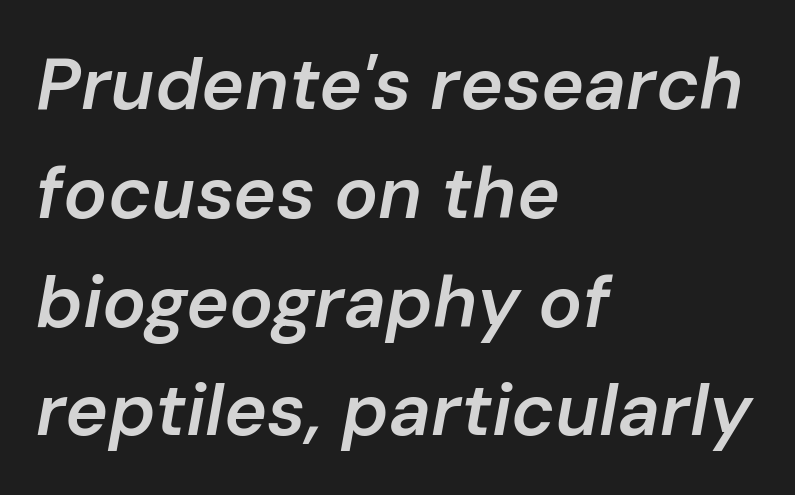
The lettering tilts uniformly, giving the passage an italic look. Think of a printed novel: that variable character pitch is what you see here. Does extra space separate the letters? No, they use regular spacing. Teacher's note: observe the even left margin — that is flush-left alignment. The line-height multiplier appears to be the usual default. Summary of weight: moderately heavy, a semibold.
